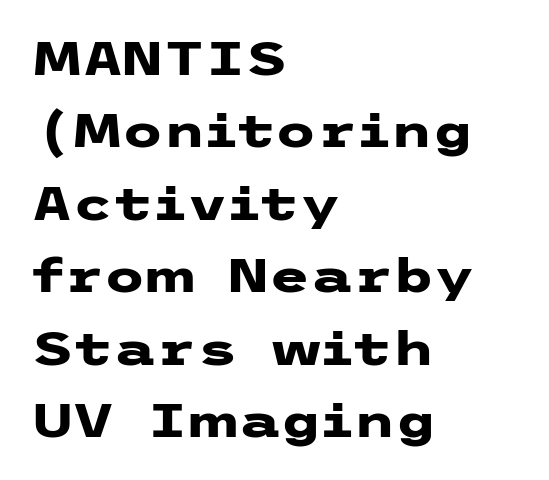
The image shows 47 px heavy, wide sans-serif type, upright; set left-aligned, normal line spacing (1.54x), normal letter spacing, not underlined; low stroke contrast and a medium x-height.
